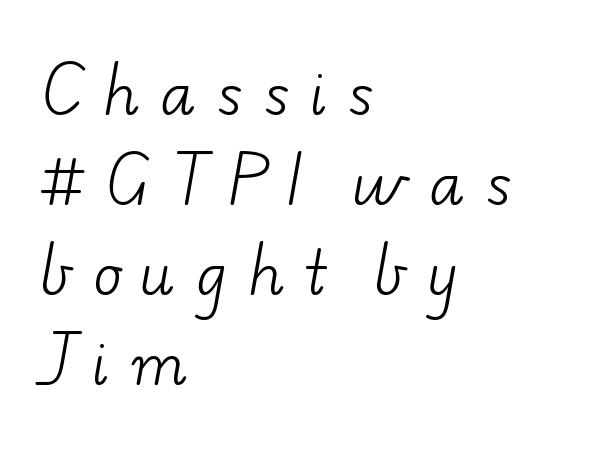
Q: Is the text bold? A: No.
Q: Is the typeface a serif or a sans-serif typeface? A: Serif.
Q: Is the text underlined? A: No.
Q: How is the paragraph aligned? A: Left-aligned.
Q: Is the spacing between letters normal or unusually wide? A: Unusually wide.
Q: Is the spacing between lines tight, normal or loose? A: Normal.
Q: Width (condensed, normal, or wide)? A: Wide.
Q: Stroke contrast? A: Low.
Q: x-height? A: Small.
Q: Monospaced? A: No.
